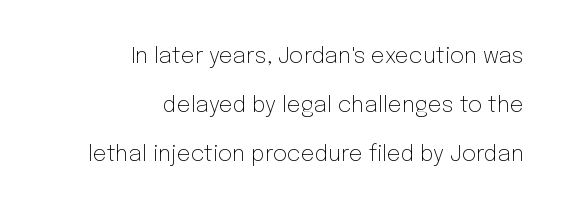
{"italic": "no", "bold": "no", "underline": "no", "align": "right", "line_spacing": "loose", "line_spacing_ratio": 2.22, "letter_spacing": "normal", "letter_spacing_em": 0.0, "glyph_px": 22}
